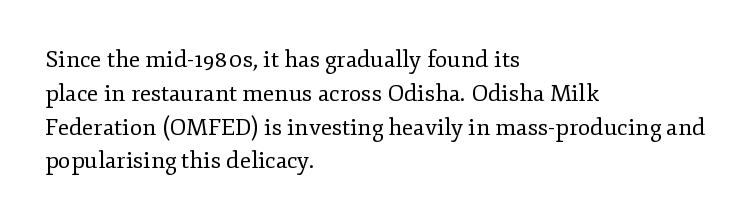
Just letters on the line, the space beneath them empty. Evenly set lines give the paragraph a standard silhouette. Heft: none added — not bold. Notice how the passage keeps a crisp vertical edge on the left only. No extra tracking has been applied to these lines. A roman cut, with each character standing at attention.
